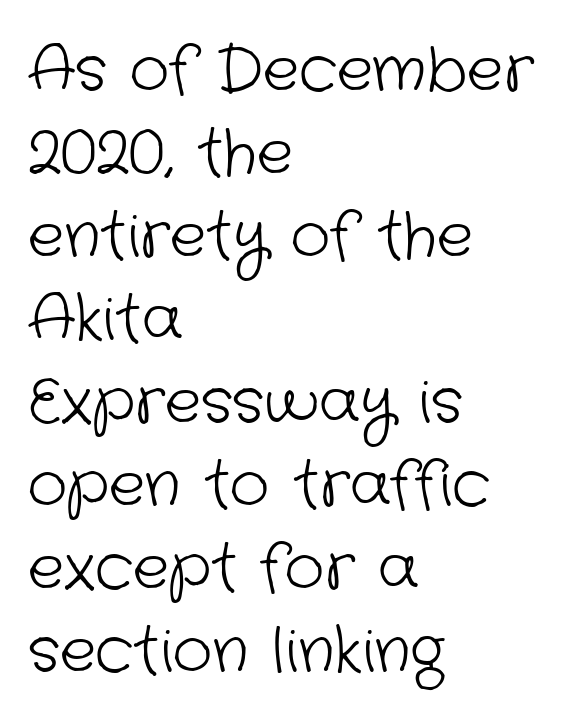
Q: Is the text bold? A: No.
Q: Is the typeface a serif or a sans-serif typeface? A: Sans-serif.
Q: Is the text underlined? A: No.
Q: How is the paragraph aligned? A: Left-aligned.
Q: Is the spacing between letters normal or unusually wide? A: Normal.
Q: Is the spacing between lines tight, normal or loose? A: Normal.
Q: Width (condensed, normal, or wide)? A: Normal.
Q: Stroke contrast? A: Low.
Q: x-height? A: Medium.
Q: Monospaced? A: No.
